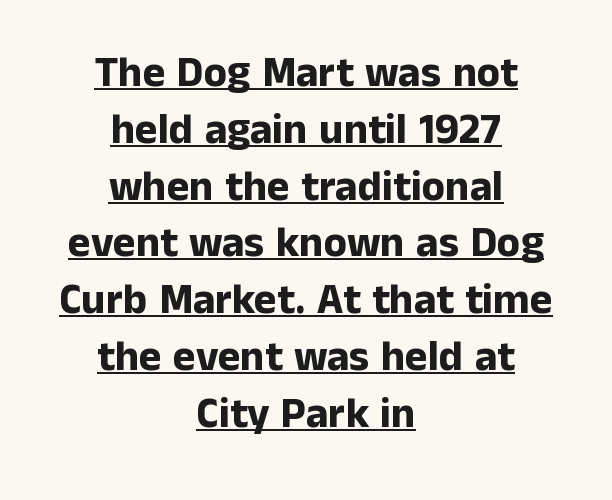
The image shows 43 px bold sans-serif type, upright; set centered, normal line spacing (1.32x), normal letter spacing, underlined; low stroke contrast and a medium x-height.
